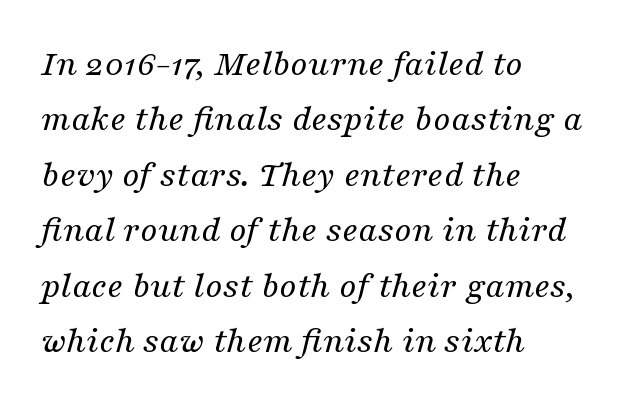
Q: Is the text bold? A: No.
Q: Is the text italic (slanted)? A: Yes, it leans right by about 16 degrees.
Q: Is the typeface a serif or a sans-serif typeface? A: Serif.
Q: Is the text underlined? A: No.
Q: How is the paragraph aligned? A: Left-aligned.
Q: Is the spacing between letters normal or unusually wide? A: Normal.
Q: Is the spacing between lines tight, normal or loose? A: Normal.
Q: Width (condensed, normal, or wide)? A: Normal.
Q: Stroke contrast? A: Medium.
Q: x-height? A: Medium.
Q: Monospaced? A: No.
